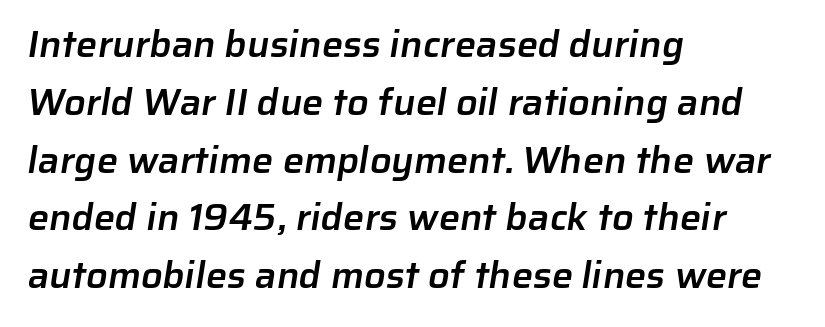
Weight: semibold (demi). Nobody touched the tracking dial on this one. The space directly below the letters is spotless. The letters carry no serifs — their stems end cleanly without finishing strokes. Think of a printed novel: that variable character pitch is what you see here. The paragraph shown leans on its left margin.
